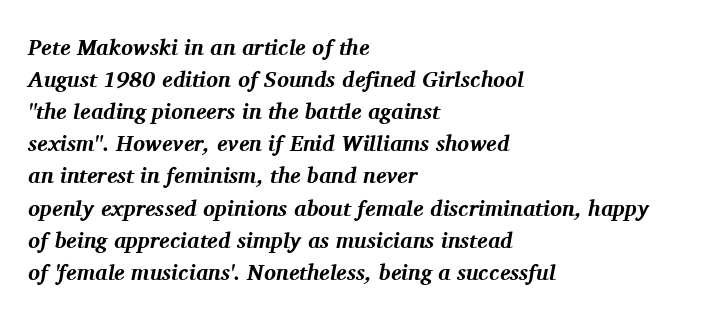
The image shows 22 px bold type, italic (leaning right); set left-aligned, normal line spacing (1.46x), normal letter spacing, not underlined.
